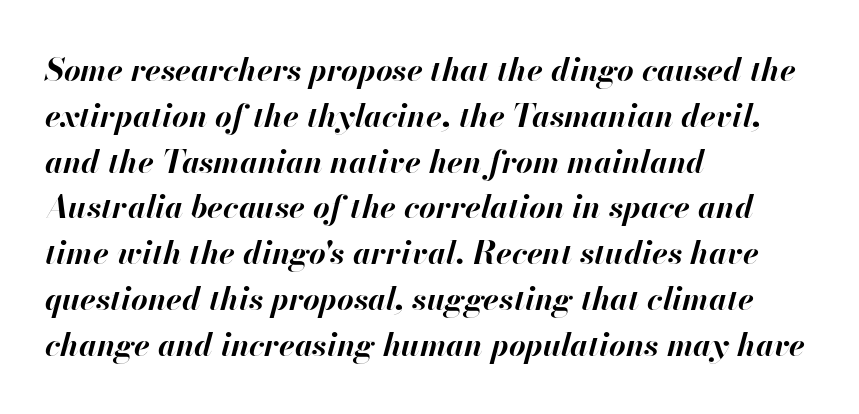
The image shows 32 px bold type, italic (leaning right); set left-aligned, normal line spacing (1.43x), normal letter spacing, not underlined; high stroke contrast and a small x-height.
